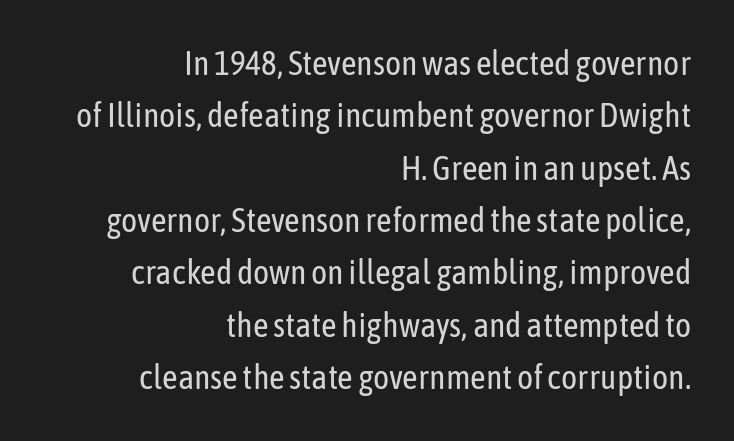
Q: Is the text bold? A: No.
Q: Is the text italic (slanted)? A: No, it is upright.
Q: Is the typeface a serif or a sans-serif typeface? A: Sans-serif.
Q: Is the text underlined? A: No.
Q: How is the paragraph aligned? A: Right-aligned.
Q: Is the spacing between letters normal or unusually wide? A: Normal.
Q: Is the spacing between lines tight, normal or loose? A: Normal.
Q: Width (condensed, normal, or wide)? A: Condensed.
Q: Stroke contrast? A: Low.
Q: x-height? A: Medium.
Q: Monospaced? A: No.
